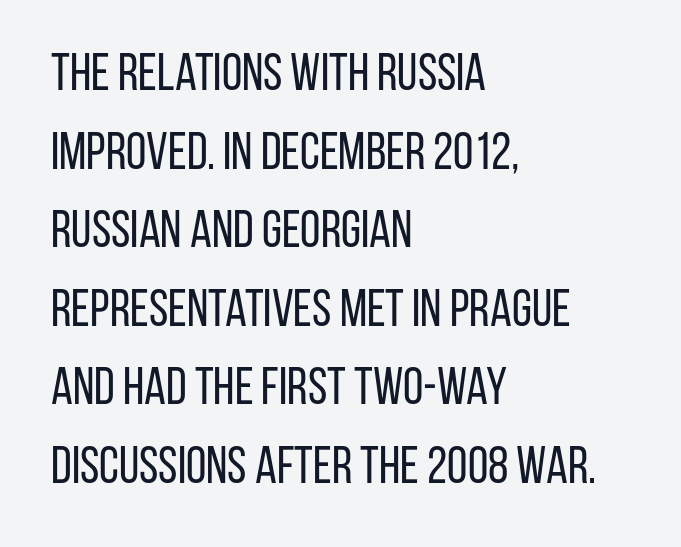
Q: Is the text bold? A: No.
Q: Is the text italic (slanted)? A: No, it is upright.
Q: Is the typeface a serif or a sans-serif typeface? A: Sans-serif.
Q: Is the text underlined? A: No.
Q: How is the paragraph aligned? A: Left-aligned.
Q: Is the spacing between letters normal or unusually wide? A: Normal.
Q: Is the spacing between lines tight, normal or loose? A: Normal.
Q: Width (condensed, normal, or wide)? A: Condensed.
Q: Stroke contrast? A: Low.
Q: x-height? A: Large.
Q: Monospaced? A: No.
